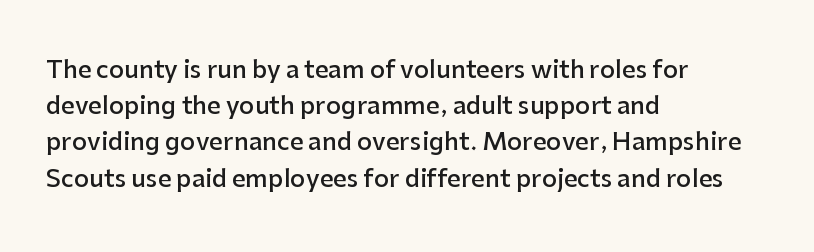
{"italic": "no", "bold": "semi", "underline": "no", "align": "left", "line_spacing": "normal", "line_spacing_ratio": 1.51, "letter_spacing": "normal", "letter_spacing_em": 0.0, "glyph_px": 24}
